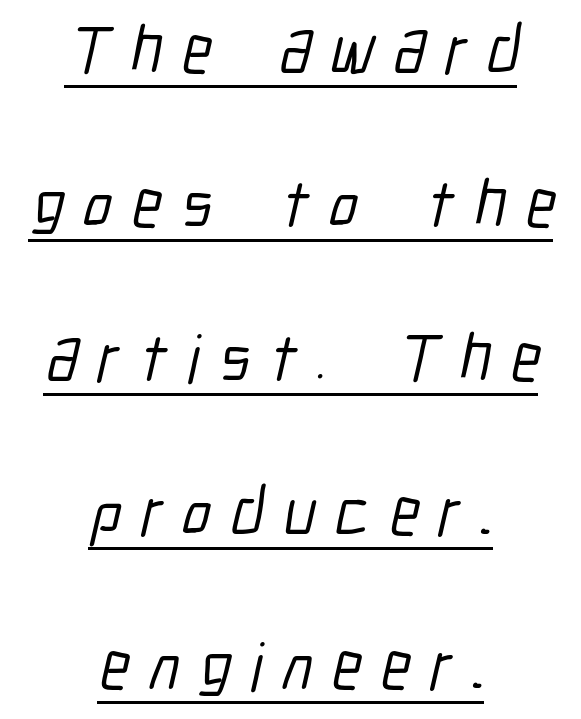
{"serif": "no", "width": "condensed", "stroke_contrast": "low", "x_height": "medium", "monospaced": "no", "underline": "yes", "align": "center", "line_spacing": "loose", "line_spacing_ratio": 2.3, "letter_spacing": "wide", "letter_spacing_em": 0.29, "glyph_px": 67}
